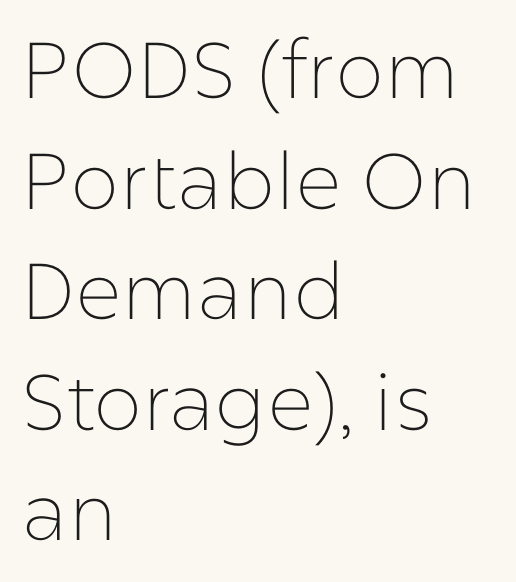
Is this a fixed-width face? No — the glyphs have proportional, varying widths. In CSS terms this would be text-align: left. Each new line begins a customary step beneath the previous one. These glyphs show unthickened strokes, regular width or finer.
